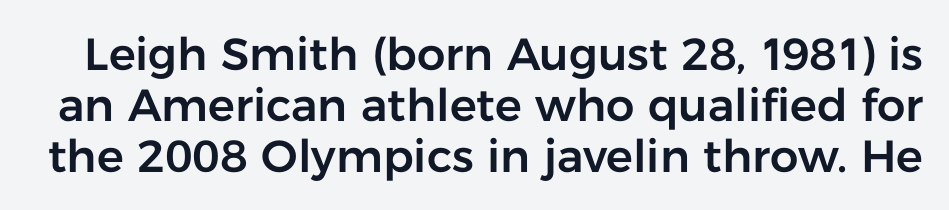
Every stem runs plumb, perpendicular to the baseline. Default kerning and tracking; the words read as compact shapes. Bare-footed words on every line. Varying glyph widths throughout — classic text-font behaviour. Unlike a traditional serif, this face leaves its strokes unadorned.
